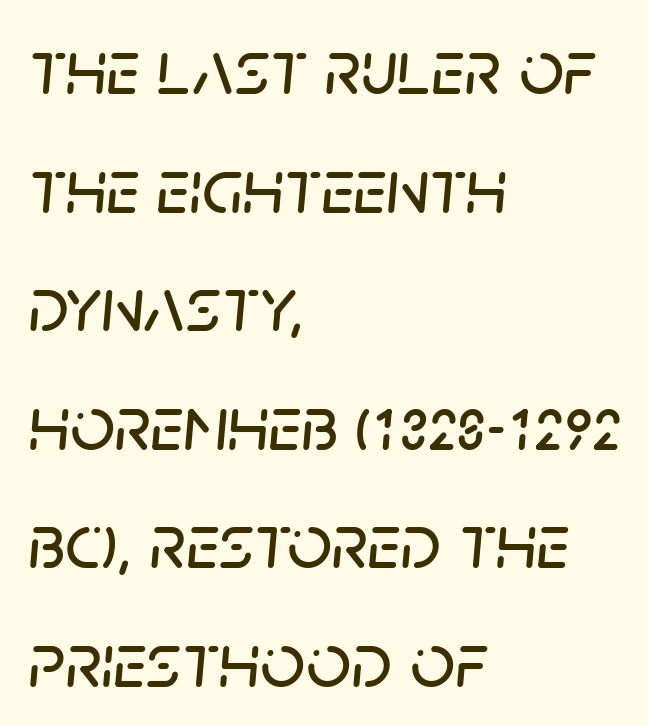
Q: Is the text italic (slanted)? A: Yes, it leans right by about 5 degrees.
Q: Is the text underlined? A: No.
Q: How is the paragraph aligned? A: Left-aligned.
Q: Is the spacing between letters normal or unusually wide? A: Normal.
Q: Is the spacing between lines tight, normal or loose? A: Normal.
Q: Width (condensed, normal, or wide)? A: Normal.
Q: Stroke contrast? A: Low.
Q: x-height? A: Large.
Q: Monospaced? A: No.
